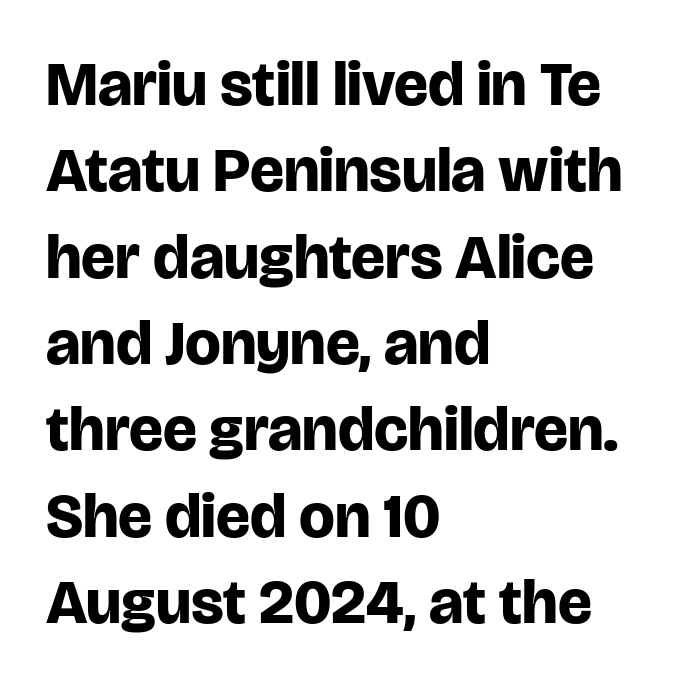
{"serif": "no", "italic": "no", "bold": "yes", "weight": "bold", "width": "normal", "stroke_contrast": "low", "x_height": "large", "monospaced": "no", "underline": "no", "align": "left", "line_spacing": "normal", "line_spacing_ratio": 1.37, "letter_spacing": "normal", "letter_spacing_em": 0.0, "glyph_px": 63}
